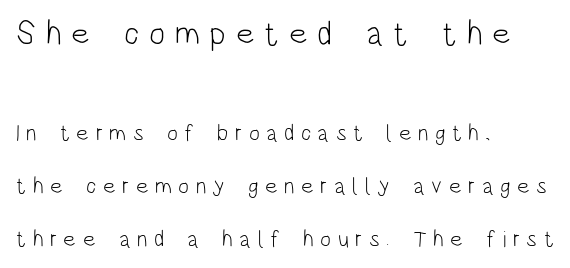
Q: Is the text bold? A: No.
Q: Is the text italic (slanted)? A: No, it is upright.
Q: Is the typeface a serif or a sans-serif typeface? A: Sans-serif.
Q: Is the text underlined? A: No.
Q: How is the paragraph aligned? A: Left-aligned.
Q: Is the spacing between letters normal or unusually wide? A: Unusually wide.
Q: Is the spacing between lines tight, normal or loose? A: Loose.
Q: Which block of text is set in a larger size, the first (top) or the second (bottom)? A: The first (top) one.
Q: Width (condensed, normal, or wide)? A: Condensed.
Q: Stroke contrast? A: Low.
Q: x-height? A: Large.
Q: Monospaced? A: No.
